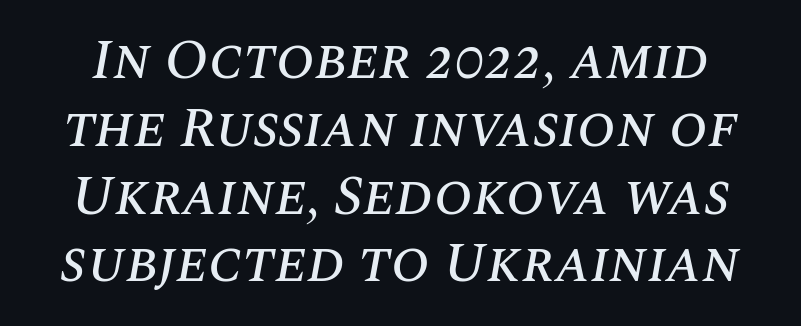
The image shows 57 px text type, italic (leaning right); set line spacing 1.19x, normal letter spacing, not underlined; medium stroke contrast and a large x-height.
